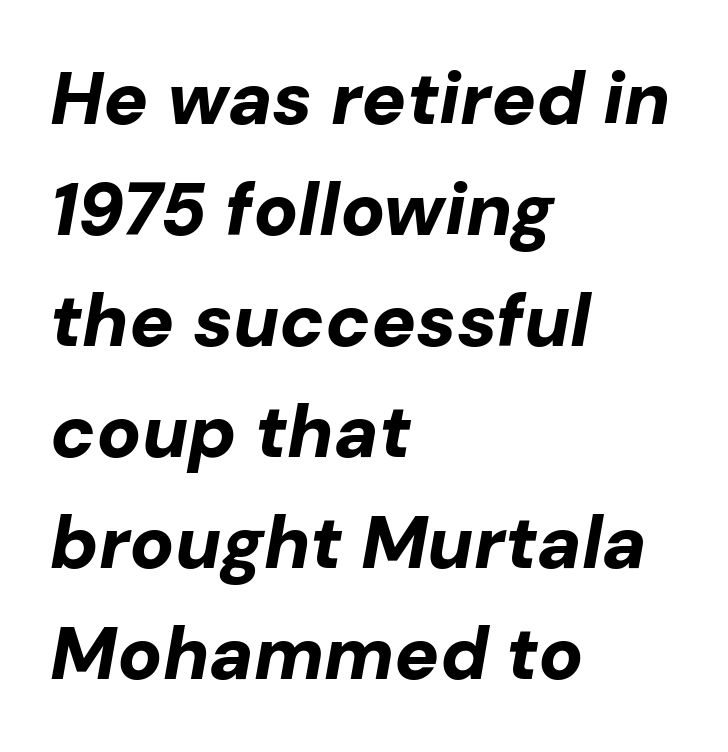
Here the designer chose a conventional face with non-uniform glyph widths. The tracking reads as untouched default to a designer's eye. On the weight axis this lands at bold, roughly 700. It's the slanting kind of type. What's the leading like? Ordinary, nothing unusual. These lines are set flush left with a ragged right edge.
